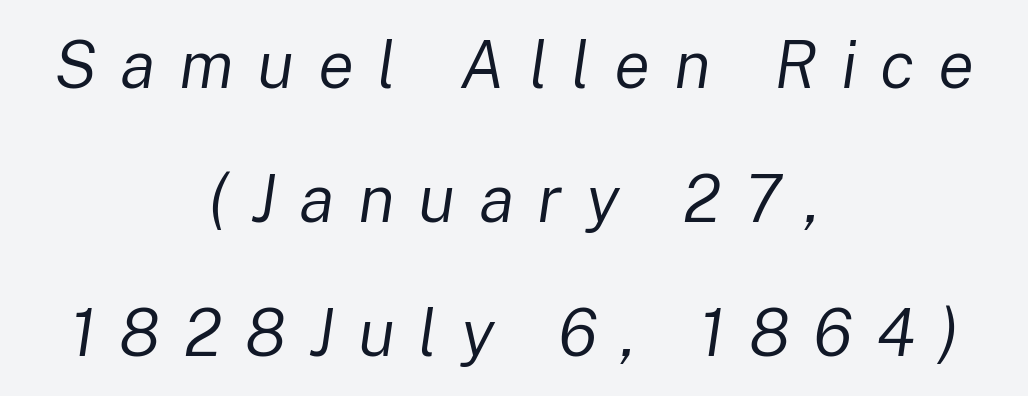
The image shows 67 px regular-weight type, italic (leaning right); set centered, loose line spacing (2.0x), unusually wide letter spacing (+0.35 em), not underlined; low stroke contrast and a medium x-height.
